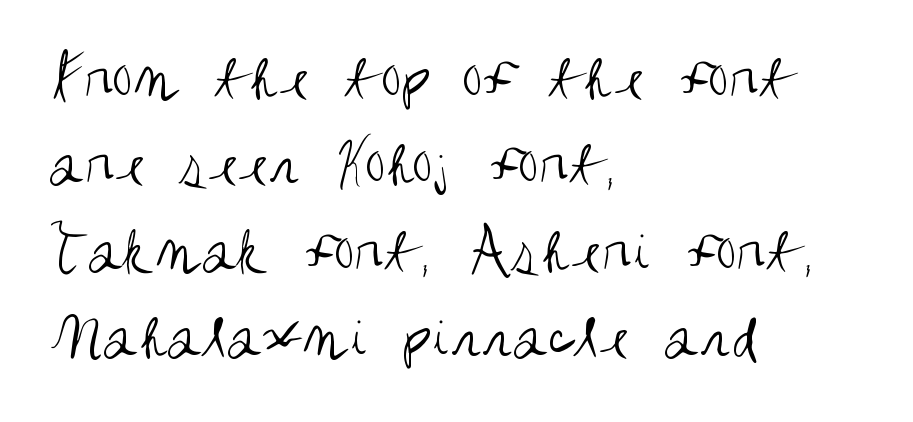
Q: Is the text bold? A: No.
Q: Is the typeface a serif or a sans-serif typeface? A: Sans-serif.
Q: Is the text underlined? A: No.
Q: How is the paragraph aligned? A: Left-aligned.
Q: Is the spacing between letters normal or unusually wide? A: Normal.
Q: Is the spacing between lines tight, normal or loose? A: Normal.
Q: Width (condensed, normal, or wide)? A: Condensed.
Q: Stroke contrast? A: Medium.
Q: x-height? A: Large.
Q: Monospaced? A: No.
